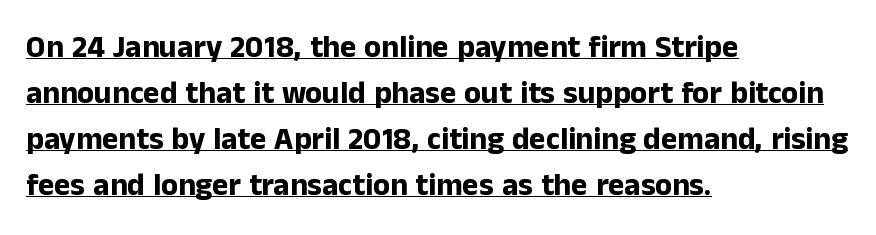
Q: Is the text bold? A: Yes.
Q: Is the text italic (slanted)? A: No, it is upright.
Q: Is the typeface a serif or a sans-serif typeface? A: Sans-serif.
Q: Is the text underlined? A: Yes.
Q: How is the paragraph aligned? A: Left-aligned.
Q: Is the spacing between letters normal or unusually wide? A: Normal.
Q: Is the spacing between lines tight, normal or loose? A: Normal.
Q: Width (condensed, normal, or wide)? A: Normal.
Q: Stroke contrast? A: Low.
Q: x-height? A: Medium.
Q: Monospaced? A: No.
